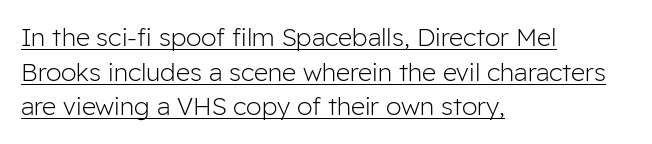
Q: Is the text bold? A: No.
Q: Is the text italic (slanted)? A: No, it is upright.
Q: Is the text underlined? A: Yes.
Q: How is the paragraph aligned? A: Left-aligned.
Q: Is the spacing between letters normal or unusually wide? A: Normal.
Q: Is the spacing between lines tight, normal or loose? A: Normal.
